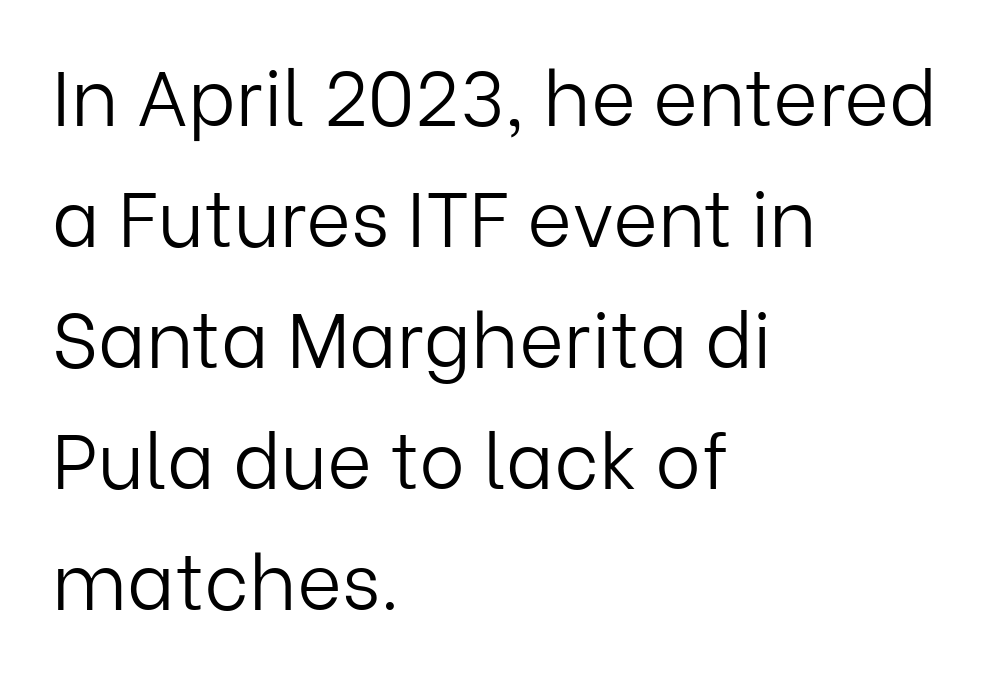
The cut favours lightness, reaching ordinary text weight at its darkest. The rendering uses natural spacing where letterforms have individual widths. Letterform terminals end flat and unadorned throughout the passage. This is roman type, the default non-slanted kind. This block has exactly the height ordinary leading produces.
